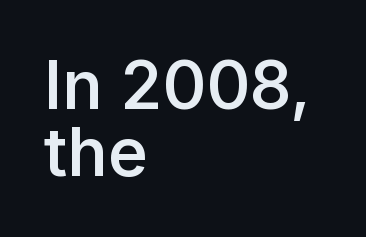
The image shows 67 px semibold sans-serif type, upright; set left-aligned, tight line spacing (1.0x), normal letter spacing, not underlined; low stroke contrast and a medium x-height.
